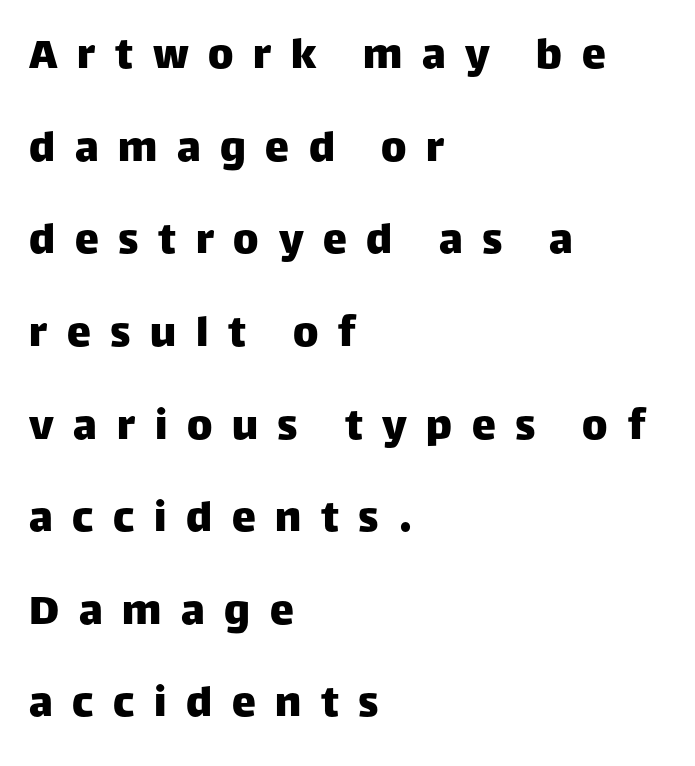
{"serif": "no", "italic": "no", "width": "normal", "stroke_contrast": "low", "x_height": "large", "monospaced": "no", "underline": "no", "align": "left", "line_spacing": "loose", "line_spacing_ratio": 1.93, "letter_spacing": "wide", "letter_spacing_em": 0.41, "glyph_px": 48}
